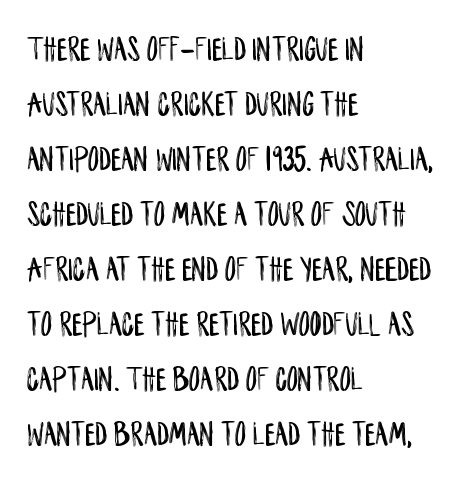
The image shows 35 px condensed sans-serif type, upright; set left-aligned, normal line spacing (1.57x), normal letter spacing, not underlined; low stroke contrast and a large x-height.
